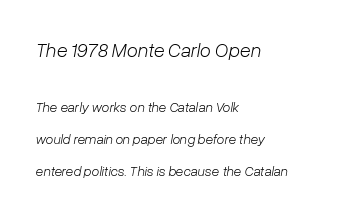
Q: Is the text bold? A: No.
Q: Is the text italic (slanted)? A: Yes, it leans right by about 10 degrees.
Q: Is the text underlined? A: No.
Q: How is the paragraph aligned? A: Left-aligned.
Q: Is the spacing between letters normal or unusually wide? A: Normal.
Q: Is the spacing between lines tight, normal or loose? A: Loose.
Q: Which block of text is set in a larger size, the first (top) or the second (bottom)? A: The first (top) one.
